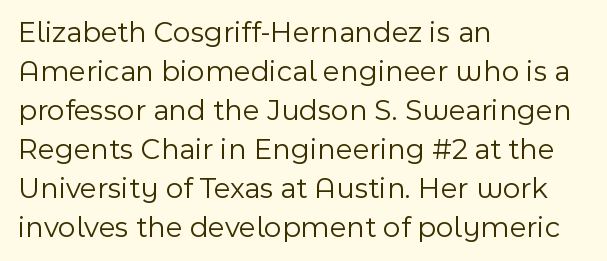
Q: Is the text bold? A: No.
Q: Is the text italic (slanted)? A: No, it is upright.
Q: Is the typeface a serif or a sans-serif typeface? A: Sans-serif.
Q: Is the text underlined? A: No.
Q: How is the paragraph aligned? A: Left-aligned.
Q: Is the spacing between letters normal or unusually wide? A: Normal.
Q: Is the spacing between lines tight, normal or loose? A: Normal.
Q: Width (condensed, normal, or wide)? A: Normal.
Q: x-height? A: Medium.
Q: Monospaced? A: No.
